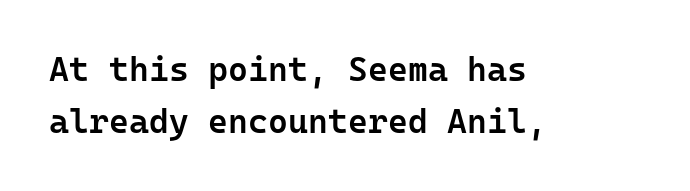
{"serif": "no", "italic": "no", "bold": "semi", "weight": "semibold", "width": "normal", "stroke_contrast": "low", "x_height": "medium", "monospaced": "yes", "underline": "no", "align": "left", "line_spacing": "normal", "line_spacing_ratio": 1.54, "letter_spacing": "normal", "letter_spacing_em": 0.0, "glyph_px": 34}
